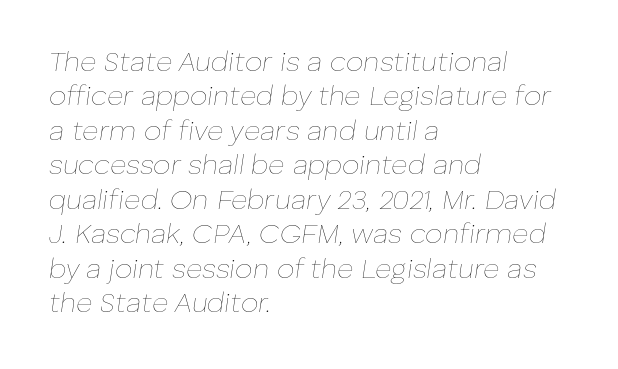
Q: Is the text bold? A: No.
Q: Is the text italic (slanted)? A: Yes, it leans right by about 8 degrees.
Q: Is the text underlined? A: No.
Q: How is the paragraph aligned? A: Left-aligned.
Q: Is the spacing between letters normal or unusually wide? A: Normal.
Q: Width (condensed, normal, or wide)? A: Normal.
Q: Stroke contrast? A: Low.
Q: x-height? A: Medium.
Q: Monospaced? A: No.
